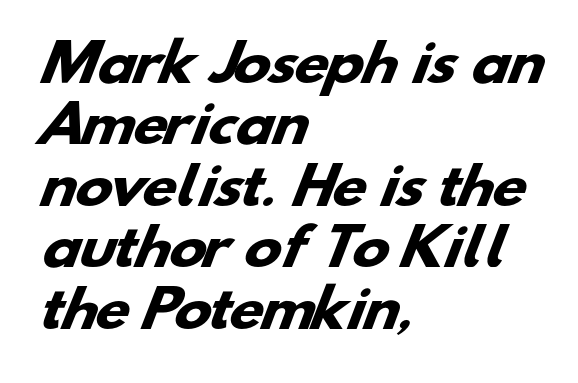
Decoration check: the copy has no underline. Students, this is bold: see how much ink each stroke carries. Each letter keeps its own natural width here, so spacing adapts to shape. Is this a sans? Yes — the strokes have no serifs. Standard letterfit; no display-style spreading of the glyphs. Alignment: flush left.
